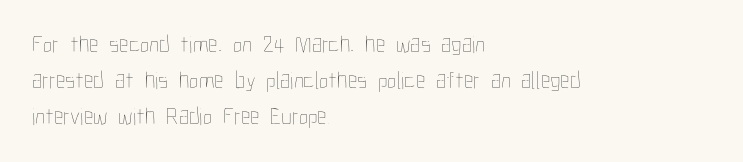
{"italic": "no", "bold": "no", "underline": "no", "align": "left", "line_spacing": "normal", "line_spacing_ratio": 1.51, "letter_spacing": "normal", "letter_spacing_em": 0.0, "glyph_px": 24}
